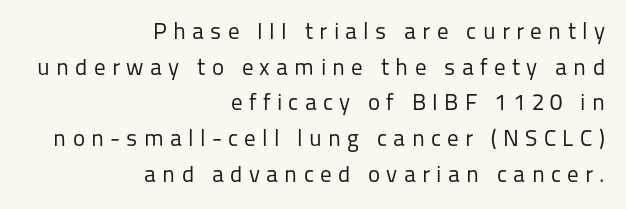
{"italic": "no", "bold": "no", "underline": "no", "align": "right", "line_spacing": "normal", "line_spacing_ratio": 1.55, "letter_spacing": "wide", "letter_spacing_em": 0.27, "glyph_px": 23}
